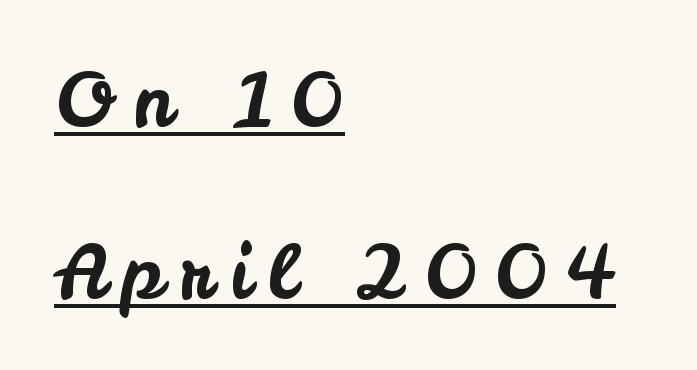
{"serif": "no", "width": "normal", "stroke_contrast": "low", "x_height": "small", "monospaced": "no", "underline": "yes", "align": "left", "line_spacing": "loose", "line_spacing_ratio": 2.32, "letter_spacing": "wide", "letter_spacing_em": 0.22, "glyph_px": 74}
